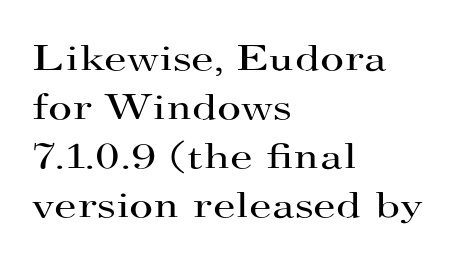
{"serif": "yes", "italic": "no", "bold": "no", "weight": "regular", "width": "wide", "stroke_contrast": "high", "x_height": "small", "monospaced": "no", "underline": "no", "align": "left", "line_spacing": "normal", "line_spacing_ratio": 1.32, "letter_spacing": "normal", "letter_spacing_em": 0.0, "glyph_px": 37}
